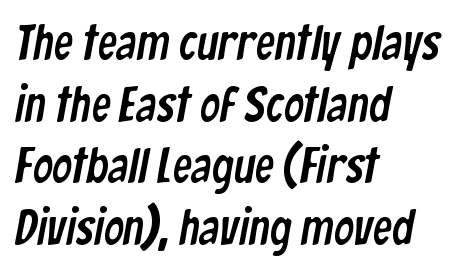
Q: Is the typeface a serif or a sans-serif typeface? A: Sans-serif.
Q: Is the text underlined? A: No.
Q: How is the paragraph aligned? A: Left-aligned.
Q: Is the spacing between letters normal or unusually wide? A: Normal.
Q: Is the spacing between lines tight, normal or loose? A: Normal.
Q: Width (condensed, normal, or wide)? A: Condensed.
Q: Stroke contrast? A: Low.
Q: x-height? A: Medium.
Q: Monospaced? A: No.
